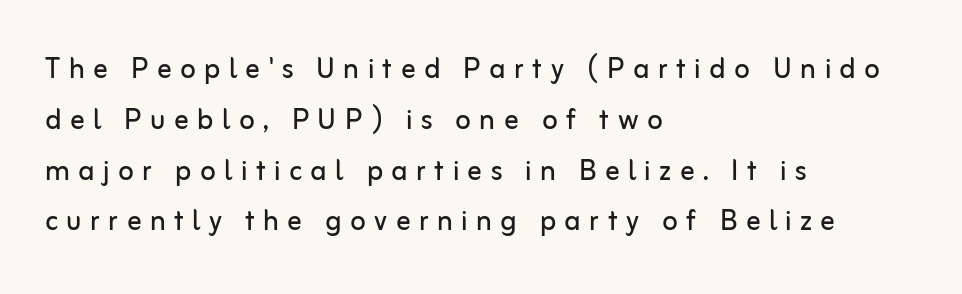
{"serif": "no", "italic": "no", "bold": "no", "weight": "regular", "width": "normal", "stroke_contrast": "low", "x_height": "medium", "monospaced": "no", "underline": "no", "align": "left", "line_spacing": "normal", "line_spacing_ratio": 1.41, "letter_spacing": "wide", "letter_spacing_em": 0.23, "glyph_px": 36}
